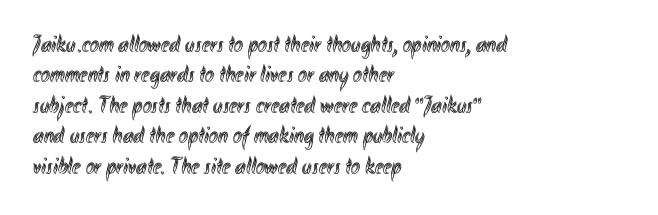
Unmarked baselines from the first word to the last. Short and long lines alike share a common starting point at left. The horizontal fit of the characters is conventional and even. Leading matches the norm, producing a regular column.
